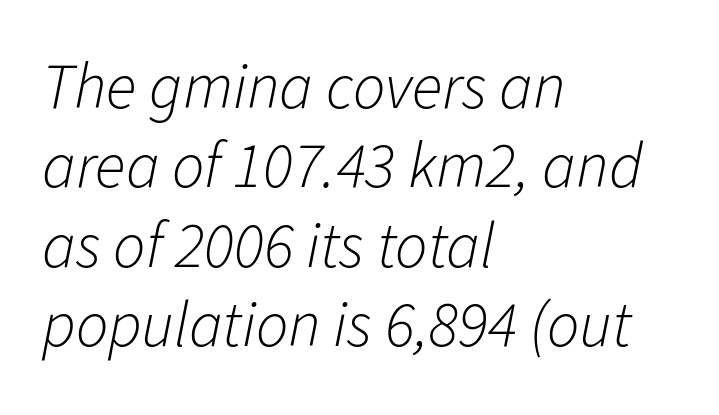
Q: Is the text bold? A: No.
Q: Is the text italic (slanted)? A: Yes, it leans right by about 11 degrees.
Q: Is the text underlined? A: No.
Q: How is the paragraph aligned? A: Left-aligned.
Q: Is the spacing between letters normal or unusually wide? A: Normal.
Q: Width (condensed, normal, or wide)? A: Normal.
Q: Stroke contrast? A: Low.
Q: x-height? A: Medium.
Q: Monospaced? A: No.
